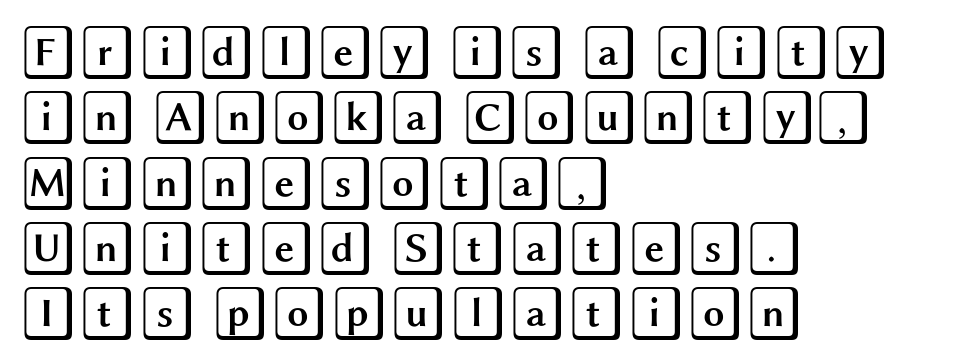
Q: Is the text italic (slanted)? A: No, it is upright.
Q: Is the text underlined? A: No.
Q: How is the paragraph aligned? A: Left-aligned.
Q: Is the spacing between letters normal or unusually wide? A: Normal.
Q: Width (condensed, normal, or wide)? A: Wide.
Q: x-height? A: Large.
